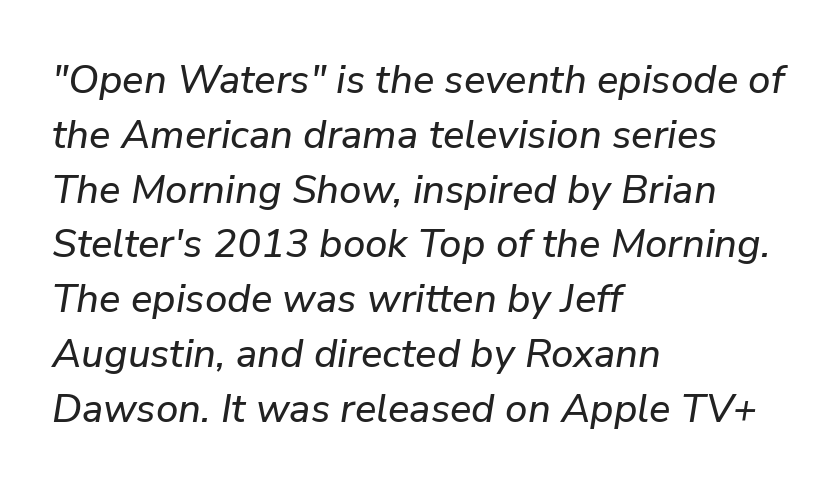
Q: Is the text italic (slanted)? A: Yes, it leans right by about 9 degrees.
Q: Is the text underlined? A: No.
Q: How is the paragraph aligned? A: Left-aligned.
Q: Is the spacing between letters normal or unusually wide? A: Normal.
Q: Is the spacing between lines tight, normal or loose? A: Normal.
Q: Width (condensed, normal, or wide)? A: Normal.
Q: Stroke contrast? A: Low.
Q: x-height? A: Medium.
Q: Monospaced? A: No.
